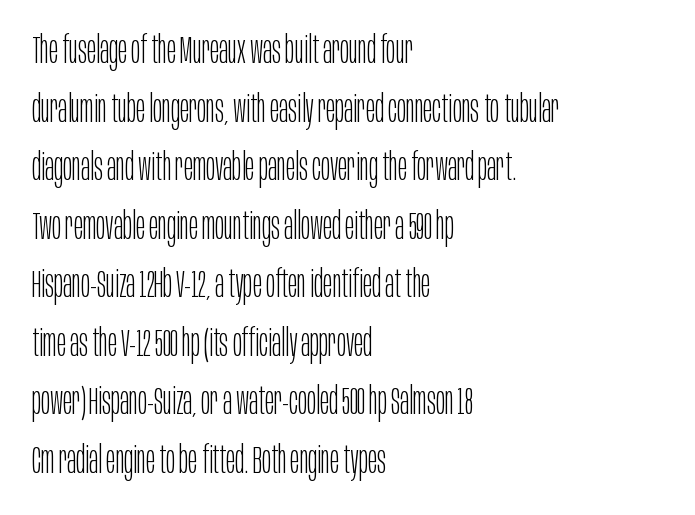
{"serif": "no", "italic": "no", "bold": "no", "weight": "light", "width": "condensed", "stroke_contrast": "low", "x_height": "large", "monospaced": "no", "underline": "no", "align": "left", "line_spacing": "normal", "line_spacing_ratio": 1.54, "letter_spacing": "normal", "letter_spacing_em": 0.0, "glyph_px": 38}
